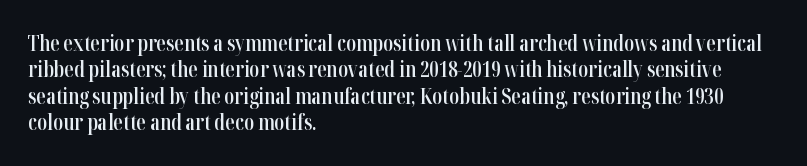
Q: Is the text bold? A: Semi-bold.
Q: Is the text italic (slanted)? A: No, it is upright.
Q: Is the text underlined? A: No.
Q: How is the paragraph aligned? A: Left-aligned.
Q: Is the spacing between letters normal or unusually wide? A: Normal.
Q: Is the spacing between lines tight, normal or loose? A: Normal.
